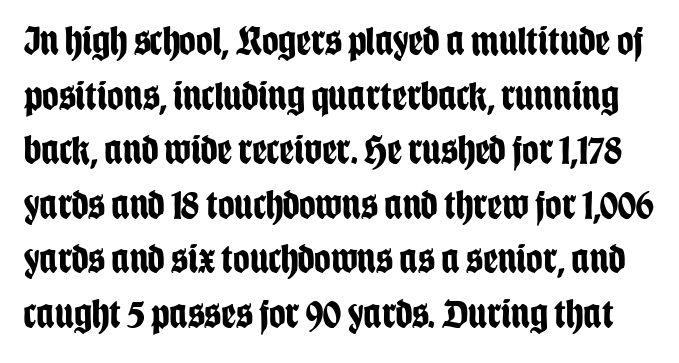
{"serif": "no", "italic": "no", "bold": "yes", "weight": "bold", "width": "condensed", "stroke_contrast": "low", "x_height": "large", "monospaced": "no", "underline": "no", "line_spacing": "normal", "line_spacing_ratio": 1.33, "letter_spacing": "normal", "letter_spacing_em": 0.0, "glyph_px": 41}
